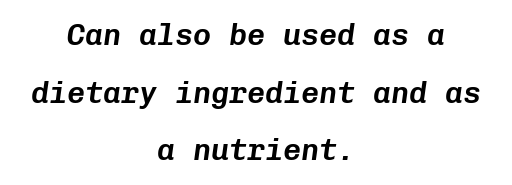
The letters march in equal steps, a hallmark of fixed-pitch type. Between one letter and the next there's only the usual sliver of space. The rendering applies a slant to the glyphs. Letters rest on an invisible, unmarked baseline.
